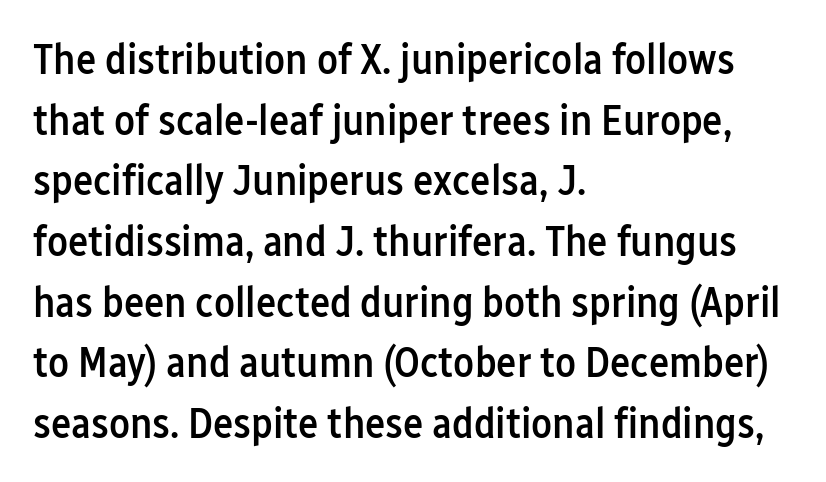
Q: Is the text bold? A: Semi-bold.
Q: Is the text italic (slanted)? A: No, it is upright.
Q: Is the typeface a serif or a sans-serif typeface? A: Sans-serif.
Q: Is the text underlined? A: No.
Q: How is the paragraph aligned? A: Left-aligned.
Q: Is the spacing between letters normal or unusually wide? A: Normal.
Q: Is the spacing between lines tight, normal or loose? A: Normal.
Q: Width (condensed, normal, or wide)? A: Condensed.
Q: Stroke contrast? A: Low.
Q: x-height? A: Medium.
Q: Monospaced? A: No.
